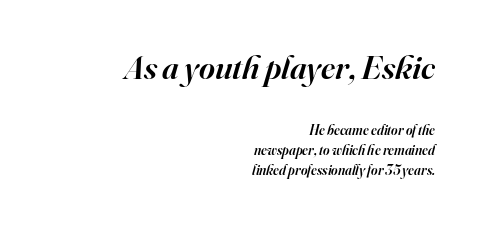
Q: Is the text bold? A: Semi-bold.
Q: Is the text italic (slanted)? A: Yes, it leans right by about 16 degrees.
Q: Is the typeface a serif or a sans-serif typeface? A: Serif.
Q: Is the text underlined? A: No.
Q: How is the paragraph aligned? A: Right-aligned.
Q: Is the spacing between letters normal or unusually wide? A: Normal.
Q: Is the spacing between lines tight, normal or loose? A: Normal.
Q: Which block of text is set in a larger size, the first (top) or the second (bottom)? A: The first (top) one.
Q: Width (condensed, normal, or wide)? A: Normal.
Q: Stroke contrast? A: High.
Q: x-height? A: Small.
Q: Monospaced? A: No.
